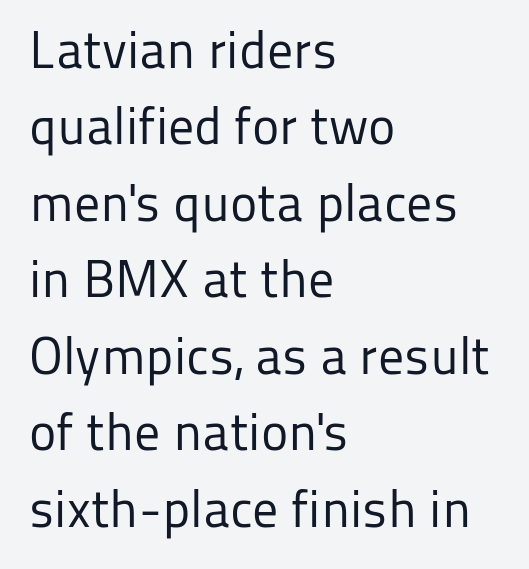
Q: Is the text bold? A: No.
Q: Is the text italic (slanted)? A: No, it is upright.
Q: Is the typeface a serif or a sans-serif typeface? A: Sans-serif.
Q: Is the text underlined? A: No.
Q: How is the paragraph aligned? A: Left-aligned.
Q: Is the spacing between letters normal or unusually wide? A: Normal.
Q: Is the spacing between lines tight, normal or loose? A: Normal.
Q: Width (condensed, normal, or wide)? A: Normal.
Q: Stroke contrast? A: Low.
Q: x-height? A: Medium.
Q: Monospaced? A: No.
